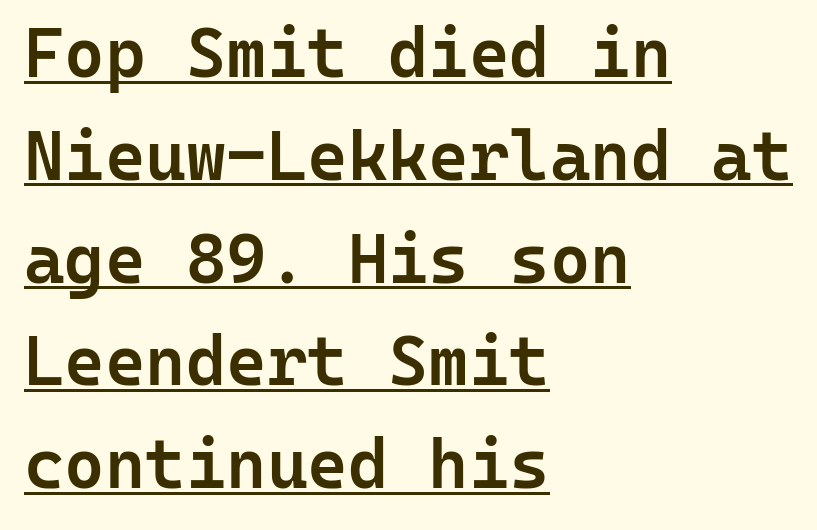
{"serif": "no", "italic": "no", "bold": "semi", "weight": "semibold", "width": "normal", "stroke_contrast": "low", "x_height": "medium", "monospaced": "yes", "underline": "yes", "align": "left", "line_spacing": "normal", "line_spacing_ratio": 1.49, "letter_spacing": "normal", "letter_spacing_em": 0.0, "glyph_px": 69}
